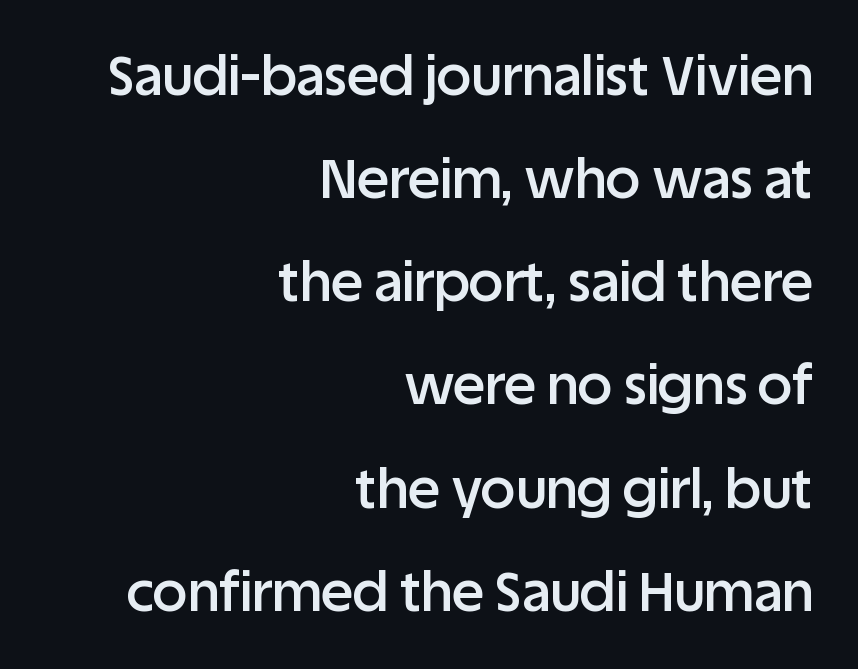
{"serif": "no", "italic": "no", "bold": "semi", "weight": "semibold", "width": "normal", "stroke_contrast": "low", "x_height": "large", "monospaced": "no", "underline": "no", "align": "right", "line_spacing": "loose", "line_spacing_ratio": 1.91, "letter_spacing": "normal", "letter_spacing_em": 0.0, "glyph_px": 54}
